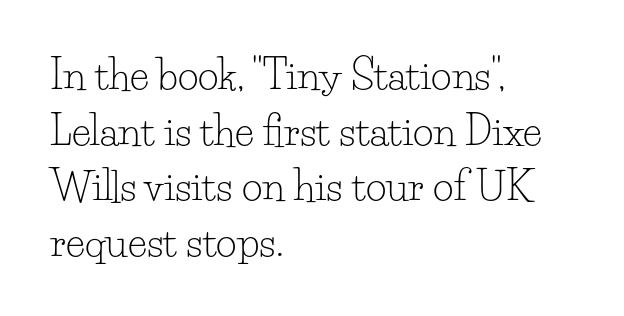
Q: Is the text bold? A: No.
Q: Is the text italic (slanted)? A: No, it is upright.
Q: Is the typeface a serif or a sans-serif typeface? A: Serif.
Q: Is the text underlined? A: No.
Q: How is the paragraph aligned? A: Left-aligned.
Q: Is the spacing between letters normal or unusually wide? A: Normal.
Q: Is the spacing between lines tight, normal or loose? A: Normal.
Q: Width (condensed, normal, or wide)? A: Normal.
Q: Stroke contrast? A: Low.
Q: x-height? A: Small.
Q: Monospaced? A: No.
